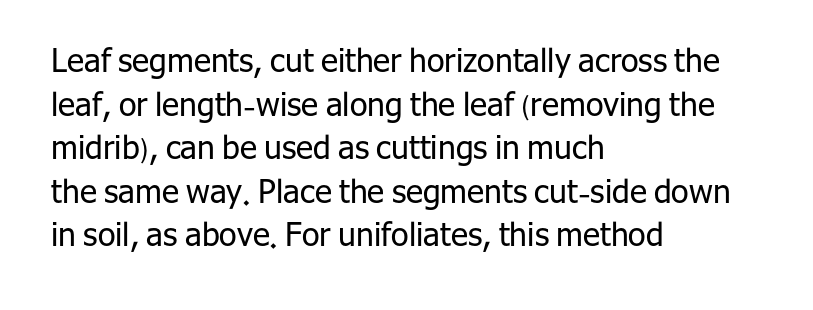
{"serif": "no", "italic": "no", "bold": "no", "weight": "regular", "width": "normal", "stroke_contrast": "low", "x_height": "medium", "monospaced": "no", "underline": "no", "align": "left", "line_spacing": "normal", "line_spacing_ratio": 1.36, "letter_spacing": "normal", "letter_spacing_em": 0.0, "glyph_px": 32}
